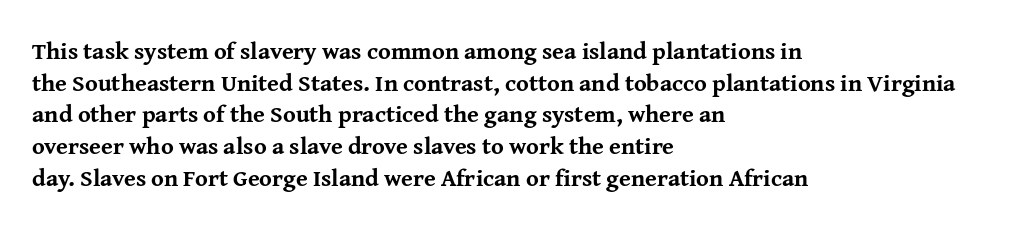
The image shows 24 px bold type, upright; set left-aligned, normal line spacing (1.32x), normal letter spacing, not underlined.
